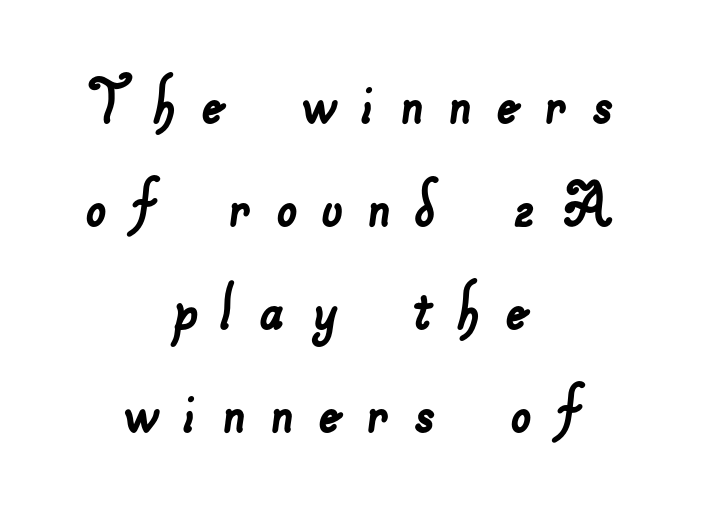
{"serif": "no", "width": "normal", "stroke_contrast": "low", "x_height": "small", "monospaced": "no", "underline": "no", "align": "center", "line_spacing": "normal", "line_spacing_ratio": 1.39, "letter_spacing": "wide", "letter_spacing_em": 0.33, "glyph_px": 74}
